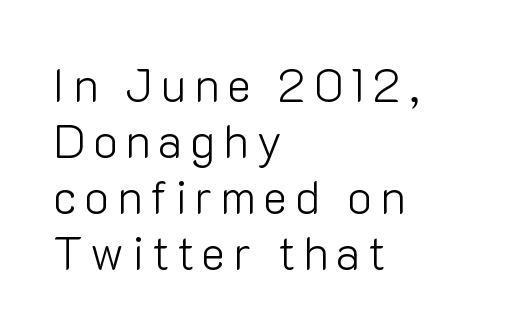
Posture: straight, roman, zero tilt. Underlining? Definitely not there. Note: no serifs on the glyphs. Compared with a typical body face, this is equally light or lighter still. The ragged edge is on the right, which tells us the setting is flush left. This sample has the flowing, uneven cadence of proportional lettering.
